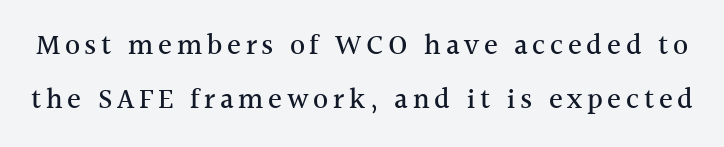
Q: Is the text italic (slanted)? A: No, it is upright.
Q: Is the typeface a serif or a sans-serif typeface? A: Serif.
Q: Is the text underlined? A: No.
Q: Width (condensed, normal, or wide)? A: Normal.
Q: x-height? A: Medium.
Q: Monospaced? A: No.
